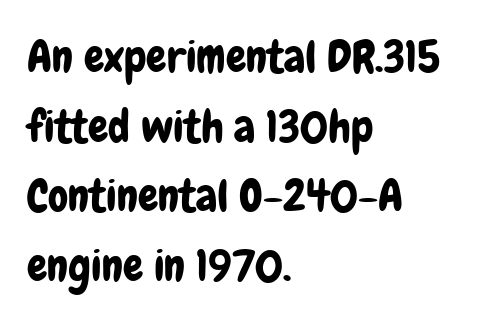
The image shows 45 px condensed sans-serif type, upright; set left-aligned, normal line spacing (1.55x), normal letter spacing, not underlined; low stroke contrast and a medium x-height.
